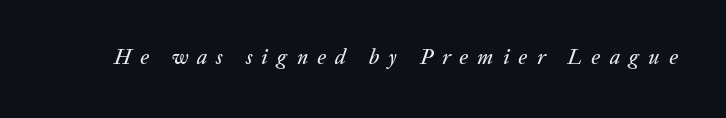
Q: Is the text italic (slanted)? A: Yes, it leans right by about 20 degrees.
Q: Is the text underlined? A: No.
Q: Is the spacing between letters normal or unusually wide? A: Unusually wide.
